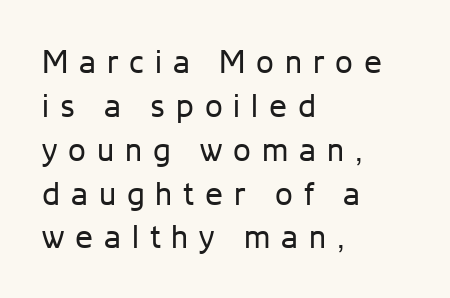
The image shows 32 px regular-weight sans-serif type, upright; set left-aligned, normal line spacing (1.37x), unusually wide letter spacing (+0.34 em), not underlined; low stroke contrast and a medium x-height.
